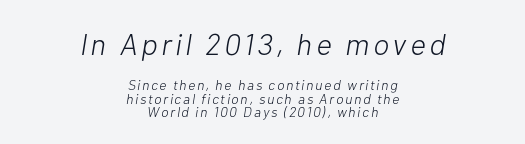
Q: Is the text bold? A: No.
Q: Is the text italic (slanted)? A: Yes, it leans right by about 10 degrees.
Q: Is the text underlined? A: No.
Q: How is the paragraph aligned? A: Centered.
Q: Is the spacing between lines tight, normal or loose? A: Tight.
Q: Which block of text is set in a larger size, the first (top) or the second (bottom)? A: The first (top) one.
Q: Width (condensed, normal, or wide)? A: Normal.
Q: Stroke contrast? A: Low.
Q: x-height? A: Medium.
Q: Monospaced? A: No.
